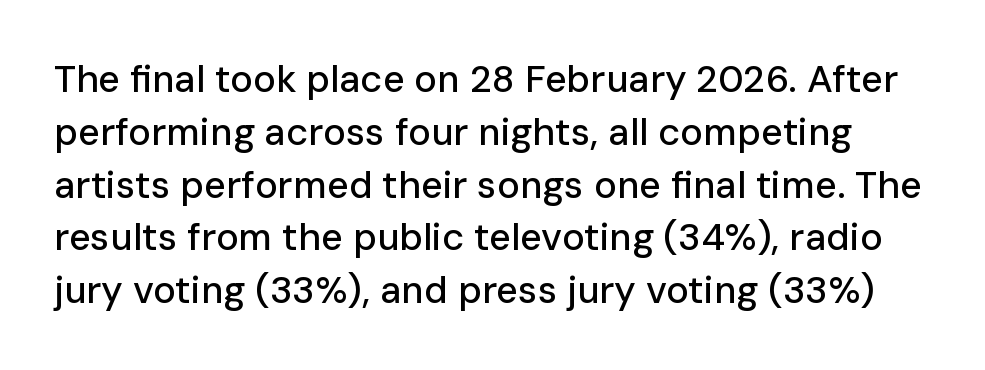
{"serif": "no", "italic": "no", "width": "normal", "stroke_contrast": "low", "x_height": "medium", "monospaced": "no", "underline": "no", "line_spacing": "normal", "line_spacing_ratio": 1.39, "letter_spacing": "normal", "letter_spacing_em": 0.0, "glyph_px": 38}
